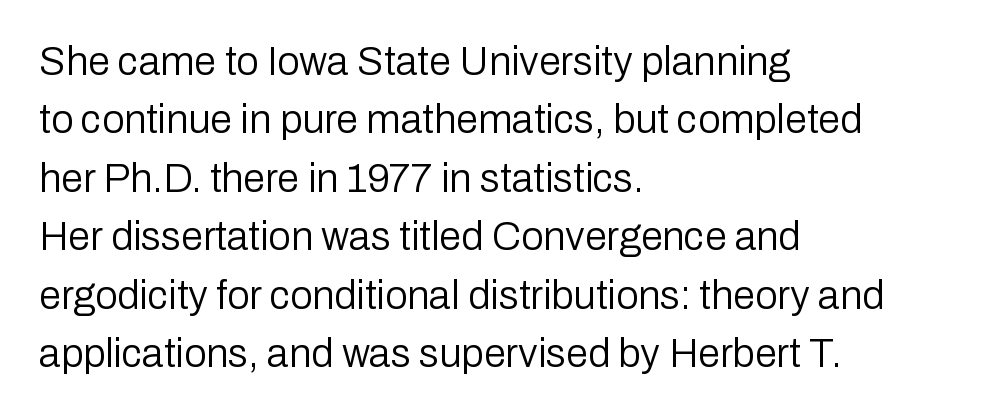
The space between consecutive lines is moderate. The face used here is a sans, in the tradition of grotesques and geometrics. The gap between lines stays unmarked. Teacher's note: observe the even left margin — that is flush-left alignment. Posture: vertical. This sample has the flowing, uneven cadence of proportional lettering.
